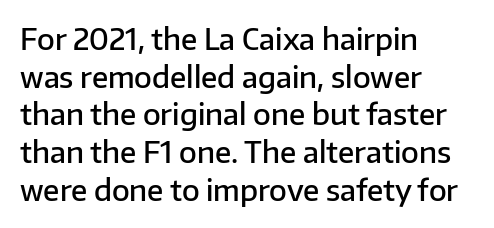
Notice how the passage keeps a crisp vertical edge on the left only. Stroke terminals: plain, sans-serif. Ordinary non-slanted type is in use. Default kerning and tracking; the words read as compact shapes. What's the leading like? Ordinary, nothing unusual. Note the varied advance widths — an 'i' is clearly narrower than an 'm'.
